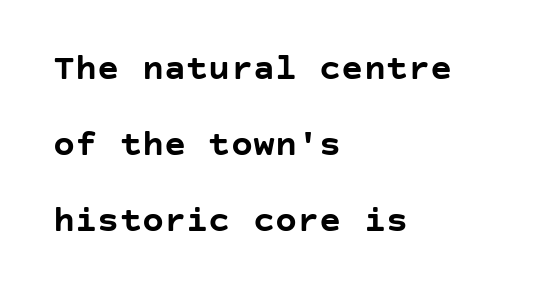
Q: Is the text bold? A: Yes.
Q: Is the text italic (slanted)? A: No, it is upright.
Q: Is the typeface a serif or a sans-serif typeface? A: Sans-serif.
Q: Is the text underlined? A: No.
Q: How is the paragraph aligned? A: Left-aligned.
Q: Is the spacing between letters normal or unusually wide? A: Normal.
Q: Is the spacing between lines tight, normal or loose? A: Loose.
Q: Width (condensed, normal, or wide)? A: Normal.
Q: Stroke contrast? A: Low.
Q: x-height? A: Large.
